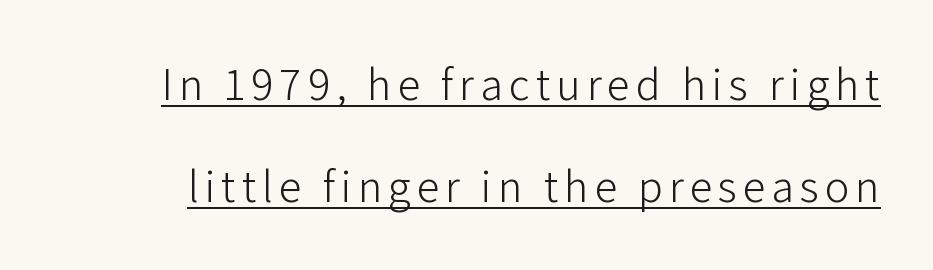
Proportional: the letters do not fall into vertical columns. A typographer would call this underscored text. The space between consecutive lines is lavish. You can tell it's not italic because the verticals are truly vertical. Stems and bowls with no extra thickness — not bold.
